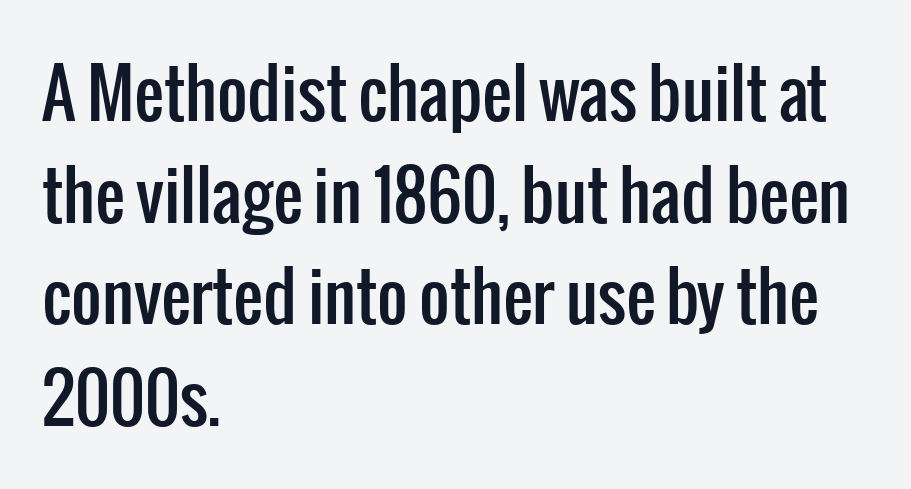
{"serif": "no", "italic": "no", "width": "condensed", "stroke_contrast": "low", "x_height": "medium", "monospaced": "no", "underline": "no", "align": "left", "line_spacing": "normal", "line_spacing_ratio": 1.54, "letter_spacing": "normal", "letter_spacing_em": 0.0, "glyph_px": 66}
